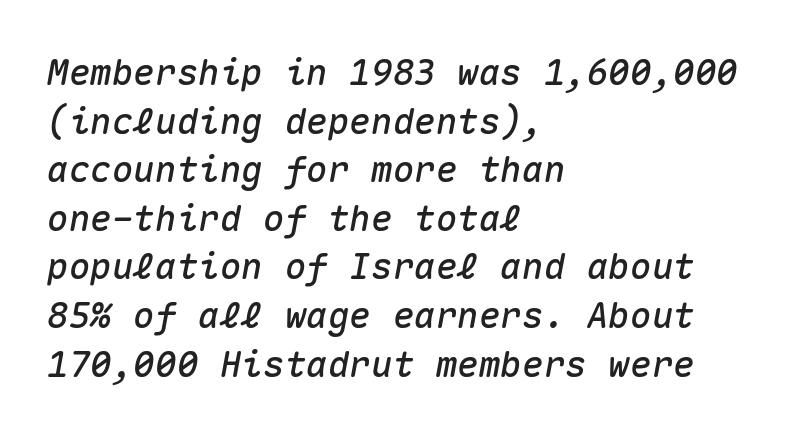
{"italic": "yes", "lean": "right", "slant_degrees": 10, "width": "normal", "stroke_contrast": "medium", "x_height": "medium", "monospaced": "yes", "underline": "no", "align": "left", "line_spacing": "normal", "line_spacing_ratio": 1.35, "letter_spacing": "normal", "letter_spacing_em": 0.0, "glyph_px": 36}
